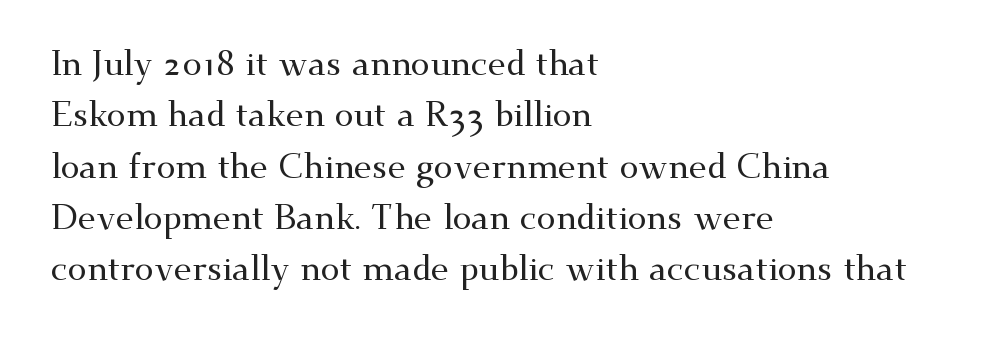
Q: Is the text italic (slanted)? A: No, it is upright.
Q: Is the typeface a serif or a sans-serif typeface? A: Serif.
Q: Is the text underlined? A: No.
Q: How is the paragraph aligned? A: Left-aligned.
Q: Is the spacing between letters normal or unusually wide? A: Normal.
Q: Is the spacing between lines tight, normal or loose? A: Normal.
Q: Width (condensed, normal, or wide)? A: Wide.
Q: Stroke contrast? A: Medium.
Q: x-height? A: Small.
Q: Monospaced? A: No.
